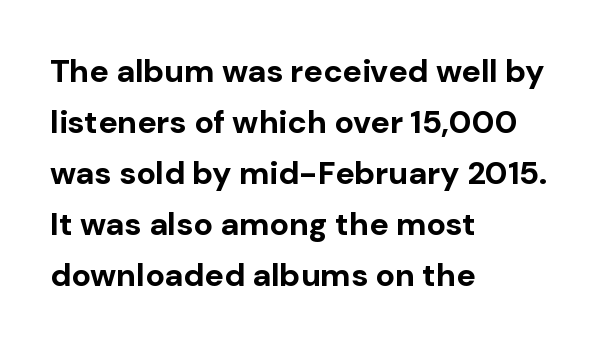
The image shows 32 px bold sans-serif type, upright; set left-aligned, normal line spacing (1.59x), normal letter spacing, not underlined; low stroke contrast and a medium x-height.
